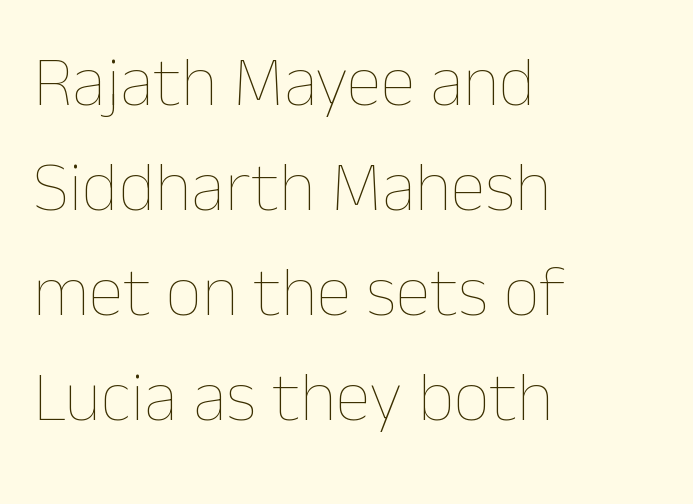
All the whitespace from short lines collects on the right. Check the space under the baseline: it is left empty. Caption: face not bold, strokes unweighted. Spacing verdict: proportional, widths tailored to each character. Tall strokes in this sample are plumb rather than angled. Is the letter spacing exaggerated? No — it looks like the ordinary default.
